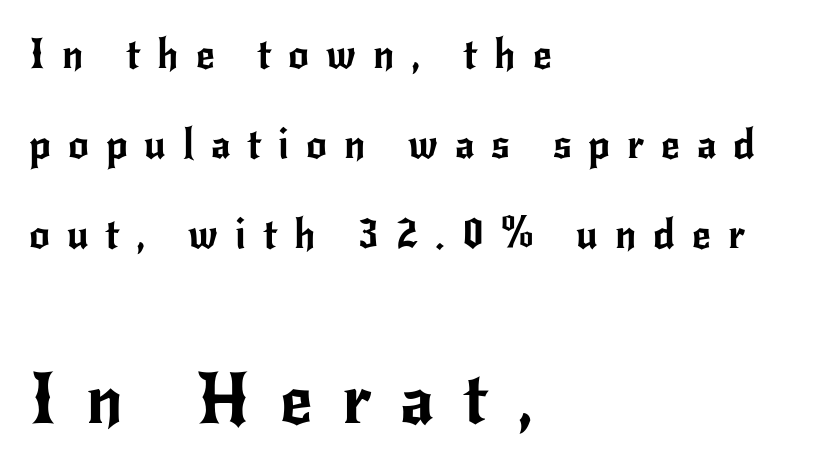
This is sans-serif lettering, the kind often seen on screens and signage. Size hierarchy here favors the trailing block over the leading one. This rendering uses left alignment, leaving the right contour irregular. It's the straight-up-and-down kind of type.
